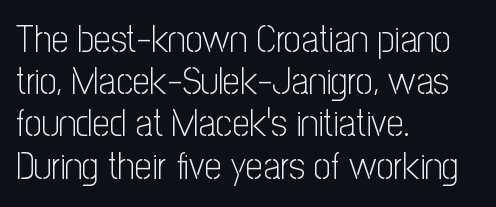
{"serif": "no", "italic": "no", "bold": "no", "weight": "light", "width": "condensed", "stroke_contrast": "low", "x_height": "medium", "monospaced": "no", "underline": "no", "align": "left", "line_spacing": "tight", "line_spacing_ratio": 1.11, "letter_spacing": "normal", "letter_spacing_em": 0.0, "glyph_px": 38}
